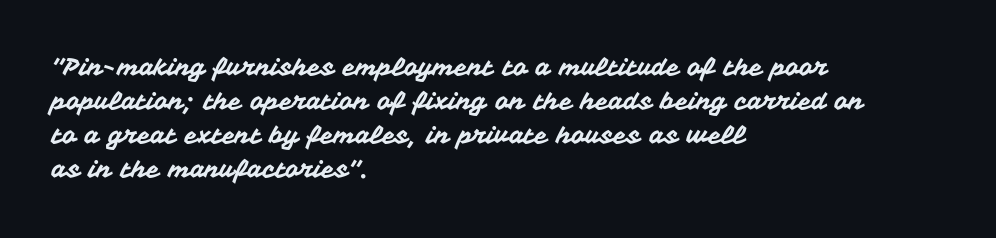
{"underline": "no", "align": "left", "line_spacing": "normal", "line_spacing_ratio": 1.42, "letter_spacing": "normal", "letter_spacing_em": 0.0, "glyph_px": 24}
